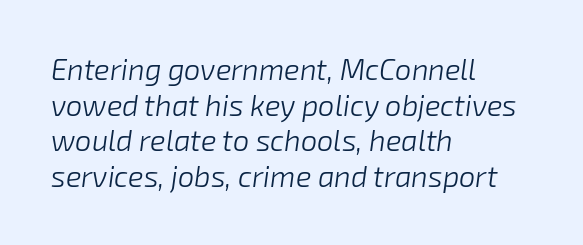
Q: Is the text bold? A: No.
Q: Is the text italic (slanted)? A: Yes, it leans right by about 8 degrees.
Q: Is the text underlined? A: No.
Q: How is the paragraph aligned? A: Left-aligned.
Q: Is the spacing between letters normal or unusually wide? A: Normal.
Q: Width (condensed, normal, or wide)? A: Normal.
Q: Stroke contrast? A: Low.
Q: x-height? A: Medium.
Q: Monospaced? A: No.
